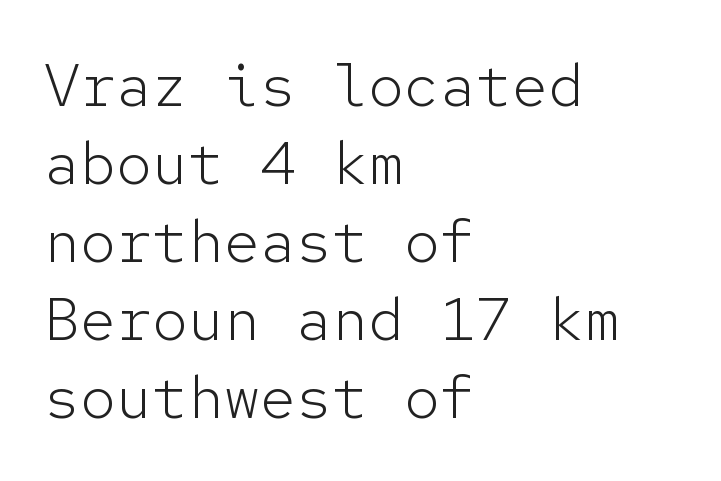
The image shows 60 px light sans-serif type, upright, monospaced; set left-aligned, normal line spacing (1.3x), normal letter spacing, not underlined; low stroke contrast and a medium x-height.
